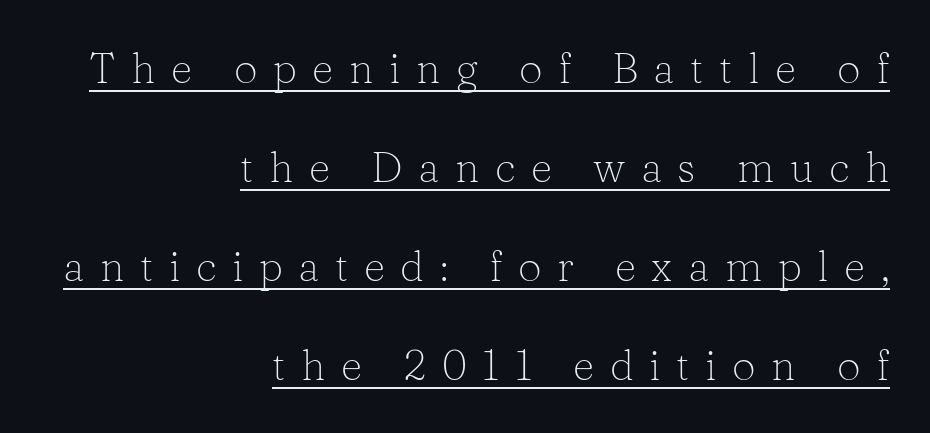
Q: Is the text bold? A: No.
Q: Is the text italic (slanted)? A: No, it is upright.
Q: Is the typeface a serif or a sans-serif typeface? A: Serif.
Q: Is the text underlined? A: Yes.
Q: How is the paragraph aligned? A: Right-aligned.
Q: Is the spacing between letters normal or unusually wide? A: Unusually wide.
Q: Is the spacing between lines tight, normal or loose? A: Loose.
Q: Width (condensed, normal, or wide)? A: Normal.
Q: Stroke contrast? A: Low.
Q: x-height? A: Medium.
Q: Monospaced? A: No.
